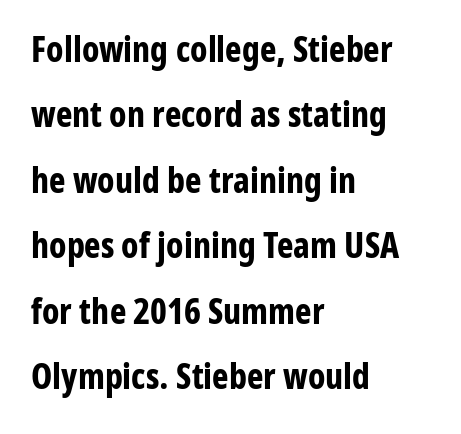
The image shows 35 px bold, condensed sans-serif type, upright; set left-aligned, line spacing 1.87x, normal letter spacing, not underlined; low stroke contrast and a medium x-height.
